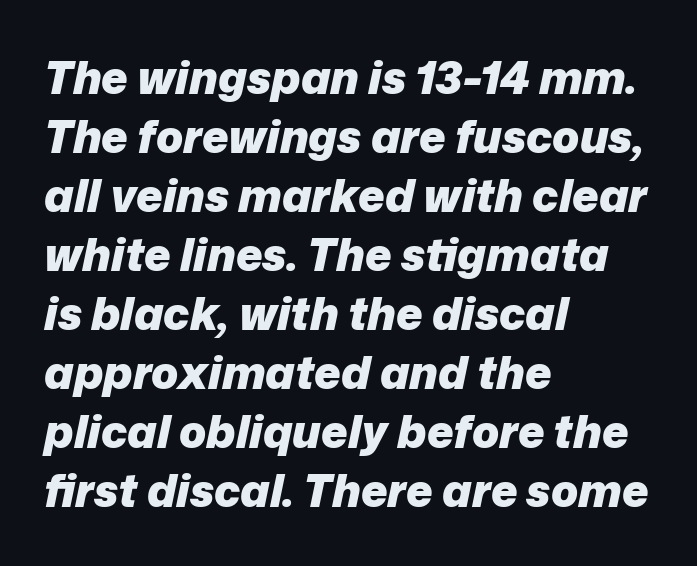
Q: Is the text bold? A: Yes.
Q: Is the text italic (slanted)? A: Yes, it leans right by about 12 degrees.
Q: Is the text underlined? A: No.
Q: How is the paragraph aligned? A: Left-aligned.
Q: Is the spacing between letters normal or unusually wide? A: Normal.
Q: Is the spacing between lines tight, normal or loose? A: Normal.
Q: Width (condensed, normal, or wide)? A: Normal.
Q: Stroke contrast? A: Low.
Q: x-height? A: Medium.
Q: Monospaced? A: No.
